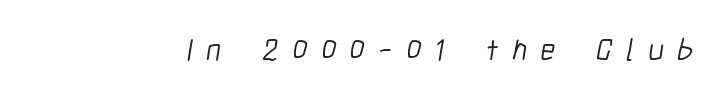
{"serif": "no", "bold": "no", "weight": "light", "width": "condensed", "stroke_contrast": "low", "x_height": "medium", "monospaced": "no", "underline": "no", "letter_spacing": "wide", "letter_spacing_em": 0.42, "glyph_px": 32}
